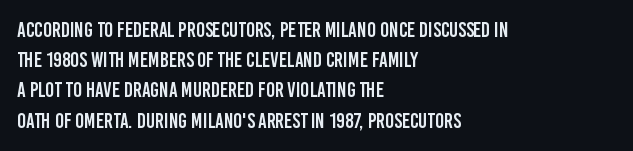
Q: Is the text italic (slanted)? A: No, it is upright.
Q: Is the text underlined? A: No.
Q: How is the paragraph aligned? A: Left-aligned.
Q: Is the spacing between letters normal or unusually wide? A: Normal.
Q: Is the spacing between lines tight, normal or loose? A: Normal.
